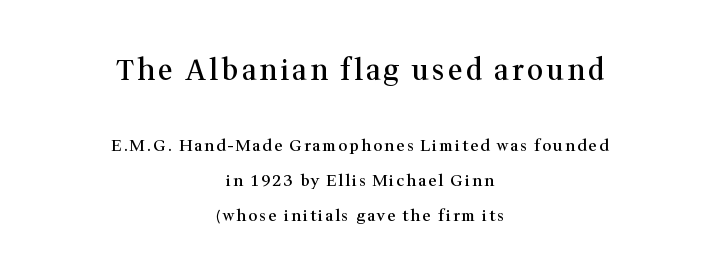
Q: Is the text bold? A: Semi-bold.
Q: Is the text italic (slanted)? A: No, it is upright.
Q: Is the typeface a serif or a sans-serif typeface? A: Serif.
Q: Is the text underlined? A: No.
Q: How is the paragraph aligned? A: Centered.
Q: Is the spacing between lines tight, normal or loose? A: Loose.
Q: Which block of text is set in a larger size, the first (top) or the second (bottom)? A: The first (top) one.
Q: Width (condensed, normal, or wide)? A: Normal.
Q: Stroke contrast? A: Medium.
Q: x-height? A: Medium.
Q: Monospaced? A: No.
